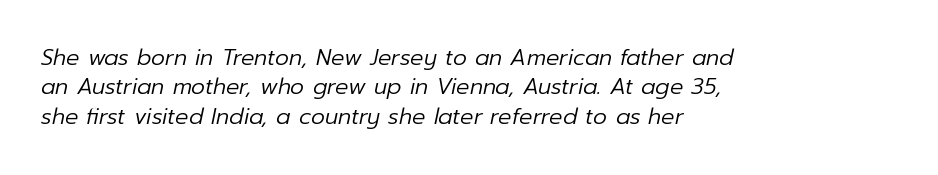
{"italic": "yes", "lean": "right", "slant_degrees": 12, "bold": "no", "underline": "no", "align": "left", "line_spacing": "normal", "line_spacing_ratio": 1.33, "letter_spacing": "normal", "letter_spacing_em": 0.0, "glyph_px": 22}
